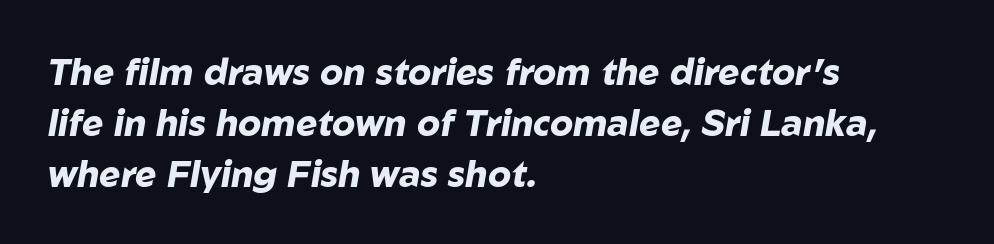
{"italic": "yes", "lean": "right", "slant_degrees": 10, "bold": "yes", "weight": "heavy", "width": "normal", "stroke_contrast": "low", "x_height": "medium", "monospaced": "no", "underline": "no", "align": "left", "line_spacing": "normal", "line_spacing_ratio": 1.41, "letter_spacing": "normal", "letter_spacing_em": 0.0, "glyph_px": 36}
